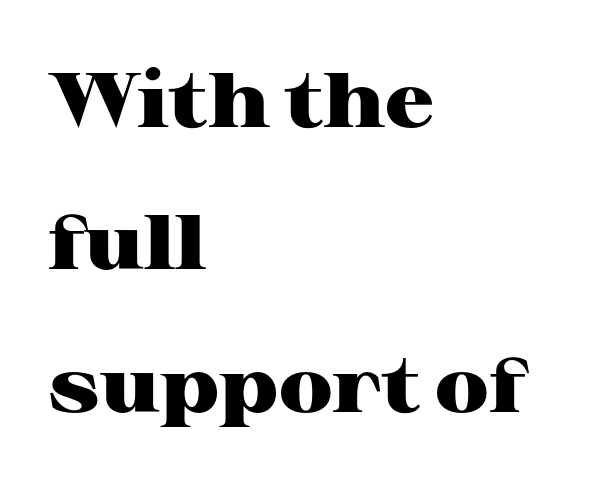
Q: Is the text bold? A: Yes.
Q: Is the text italic (slanted)? A: No, it is upright.
Q: Is the typeface a serif or a sans-serif typeface? A: Serif.
Q: Is the text underlined? A: No.
Q: How is the paragraph aligned? A: Left-aligned.
Q: Is the spacing between letters normal or unusually wide? A: Normal.
Q: Width (condensed, normal, or wide)? A: Wide.
Q: Stroke contrast? A: High.
Q: x-height? A: Medium.
Q: Monospaced? A: No.
